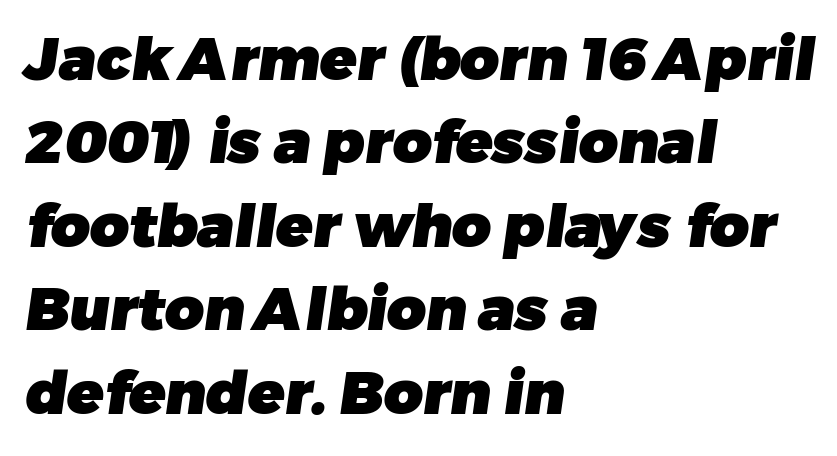
{"serif": "no", "bold": "yes", "weight": "heavy", "width": "normal", "stroke_contrast": "low", "x_height": "medium", "monospaced": "no", "underline": "no", "align": "left", "line_spacing": "normal", "line_spacing_ratio": 1.39, "letter_spacing": "normal", "letter_spacing_em": 0.0, "glyph_px": 60}
